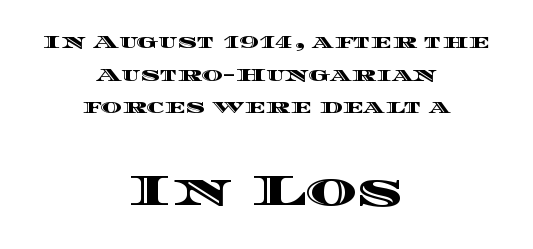
Q: Is the text italic (slanted)? A: No, it is upright.
Q: Is the text underlined? A: No.
Q: How is the paragraph aligned? A: Centered.
Q: Is the spacing between letters normal or unusually wide? A: Normal.
Q: Which block of text is set in a larger size, the first (top) or the second (bottom)? A: The second (bottom) one.
Q: Width (condensed, normal, or wide)? A: Wide.
Q: x-height? A: Large.
Q: Monospaced? A: No.
